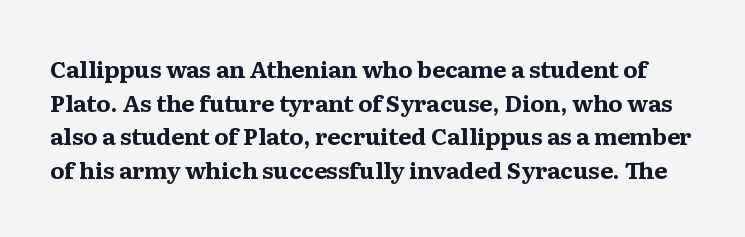
The letters stand upright; this is a roman face. The type is set solid horizontally, with unmodified tracking. Quick note: underline off. Set as a true bold cut, around the 700 mark.
